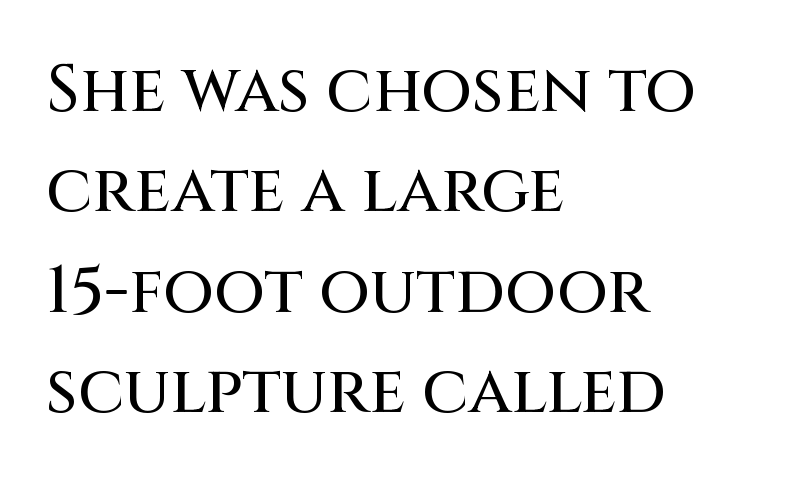
{"serif": "no", "italic": "no", "width": "normal", "stroke_contrast": "medium", "x_height": "large", "monospaced": "no", "underline": "no", "align": "left", "line_spacing": "normal", "line_spacing_ratio": 1.52, "letter_spacing": "normal", "letter_spacing_em": 0.0, "glyph_px": 66}
